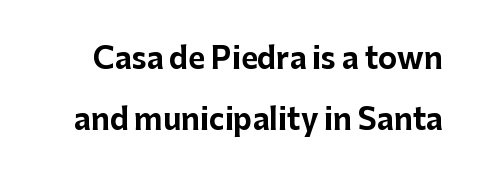
The image shows 29 px bold sans-serif type, upright; set loose line spacing (2.09x), normal letter spacing, not underlined; low stroke contrast and a medium x-height.
